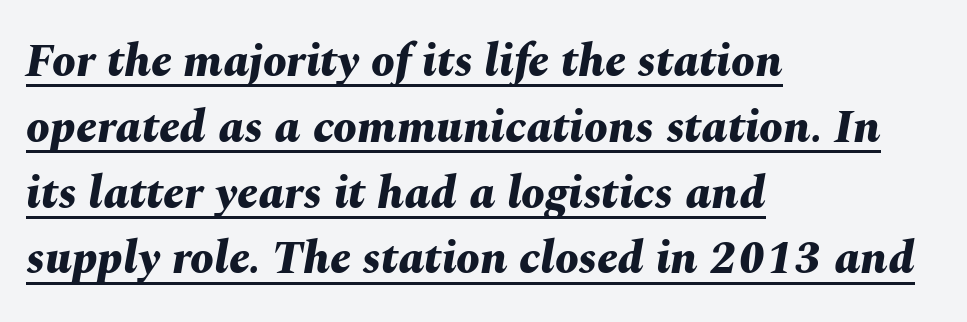
The letterforms sit shoulder to shoulder at normal distance. The passage shown is typed in a proportional face where columns would drift. Pretty heavy lettering here — definitely bold. The glyphs look as if they've been sheared to an angle.
